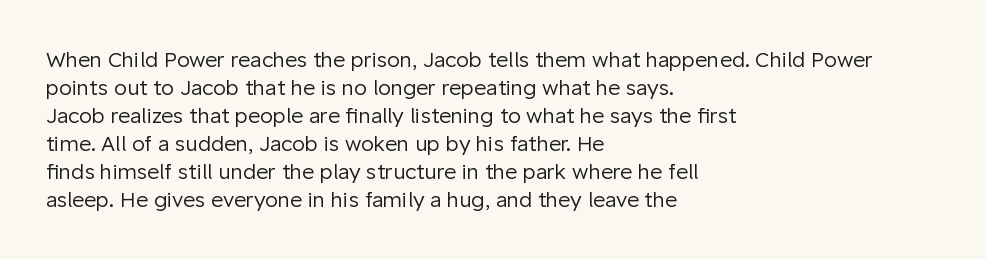
The image shows 21 px text type, upright; set left-aligned, normal line spacing (1.33x), normal letter spacing, not underlined.
